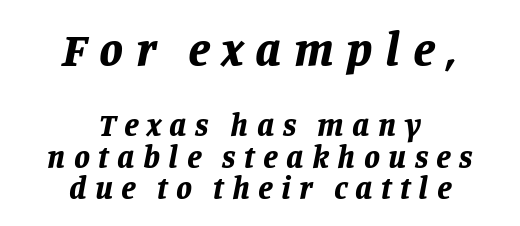
{"italic": "yes", "lean": "right", "slant_degrees": 11, "bold": "yes", "weight": "bold", "width": "normal", "stroke_contrast": "low", "x_height": "large", "monospaced": "no", "underline": "no", "align": "center", "line_spacing": "tight", "line_spacing_ratio": 0.99, "letter_spacing": "wide", "letter_spacing_em": 0.26, "larger_block": "first", "size_ratio": 1.5, "glyph_px": 48}
